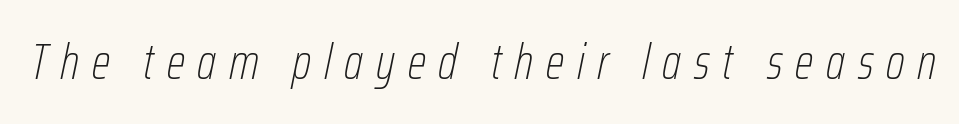
The image shows 49 px thin, condensed type, italic (leaning right); set unusually wide letter spacing (+0.26 em), not underlined; low stroke contrast and a medium x-height.
